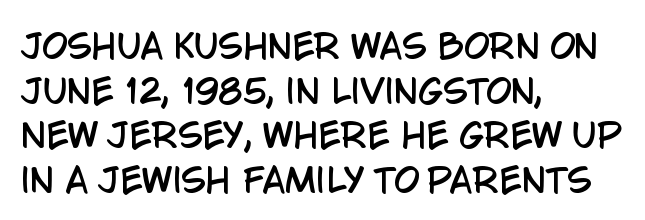
{"serif": "no", "italic": "no", "width": "condensed", "stroke_contrast": "low", "x_height": "large", "monospaced": "no", "underline": "no", "align": "left", "line_spacing": "normal", "line_spacing_ratio": 1.35, "letter_spacing": "normal", "letter_spacing_em": 0.0, "glyph_px": 33}
